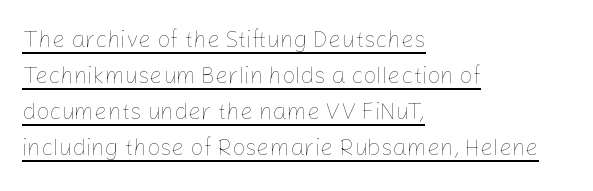
The face used here appears with an underline applied. The passage shown stacks its lines at a standard gap. Posture: upright roman. Stroke thickness stays within the range of a standard reading face or lighter. This sample uses plain, unmodified letter spacing.
